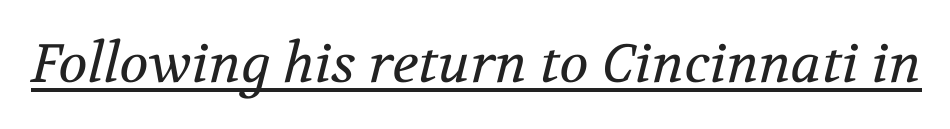
Note the varied advance widths — an 'i' is clearly narrower than an 'm'. The letters sit at their default tracking, neither squeezed nor spread. Notice how the stems are inclined rather than vertical — that's the hallmark of italics. Decoration check: the copy is underlined. Weight: regular or lighter. Unlike a clean sans, this face finishes its strokes with serifs.
